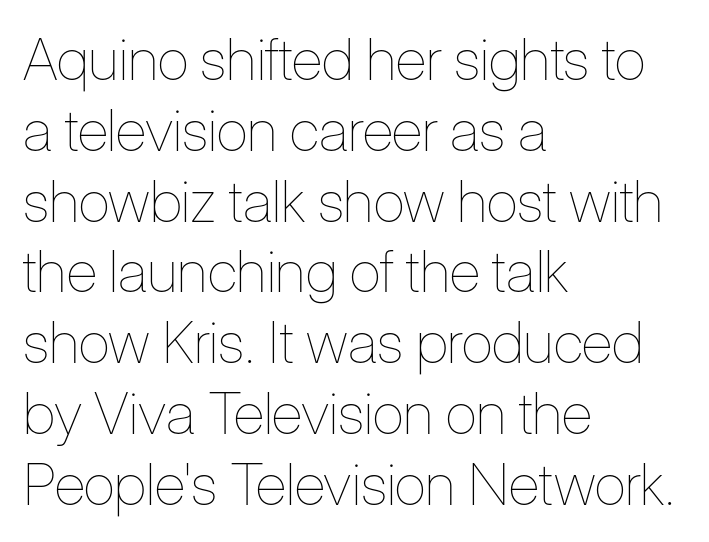
The image shows 58 px thin, condensed type, upright; set left-aligned, line spacing 1.22x, normal letter spacing, not underlined; low stroke contrast and a medium x-height.
